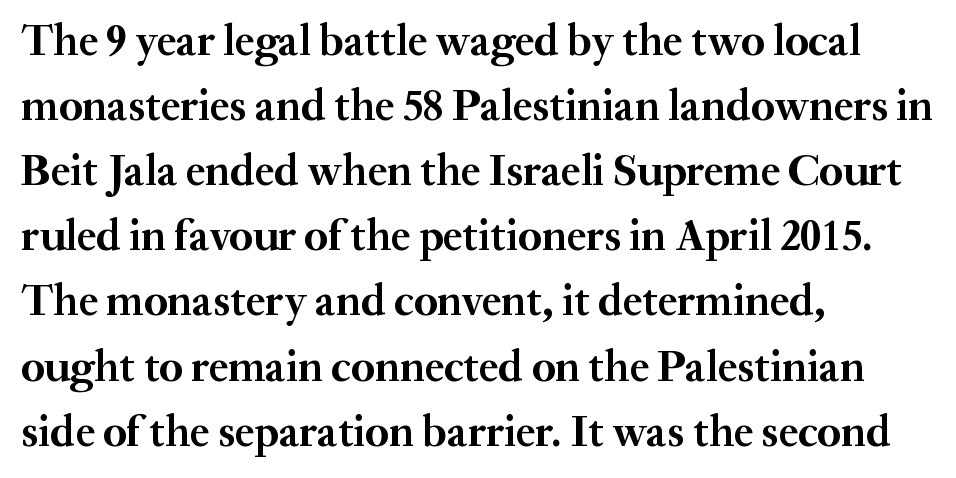
Interline gaps are of average width in this sample. As a designer I'd log this as weight 700, bold. The letters advance in unequal steps, a hallmark of proportional type. Alignment: flush left. Old-style or modern, the face here clearly has serifs.
